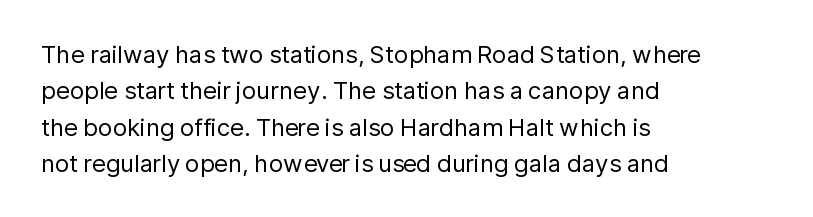
The image shows 24 px text type, upright; set left-aligned, normal line spacing (1.52x), normal letter spacing, not underlined.
